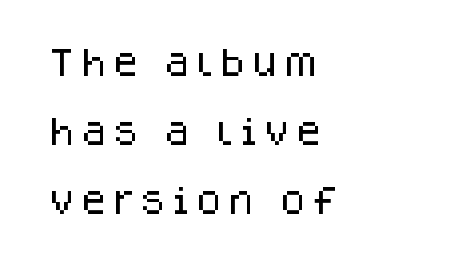
The image shows 31 px sans-serif type, upright; set left-aligned, loose line spacing (2.22x), not underlined; low stroke contrast and a large x-height.
